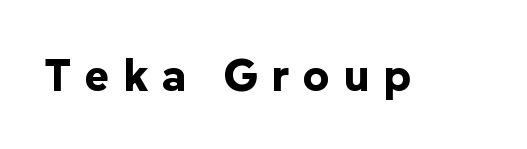
Think of a printed novel: that variable character pitch is what you see here. The foot of each line stays bare and open. Set as a true bold cut, around the 700 mark. Type style note: lacks serifs. Each word looks stretched out because of the extra space between its letters.
